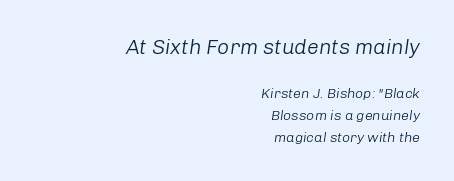
The image shows 21 px text type, italic (leaning right); set right-aligned, normal line spacing (1.58x), normal letter spacing, not underlined; the first (top) block is 1.5x larger.
